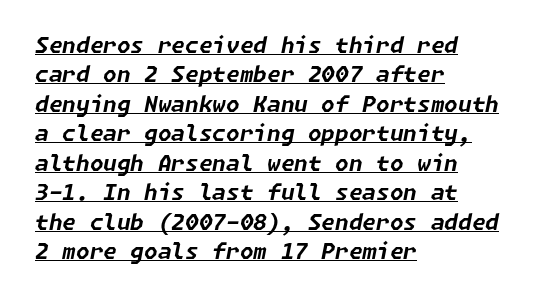
Q: Is the text bold? A: Yes.
Q: Is the text italic (slanted)? A: Yes, it leans right by about 11 degrees.
Q: Is the text underlined? A: Yes.
Q: How is the paragraph aligned? A: Left-aligned.
Q: Is the spacing between letters normal or unusually wide? A: Normal.
Q: Is the spacing between lines tight, normal or loose? A: Normal.
